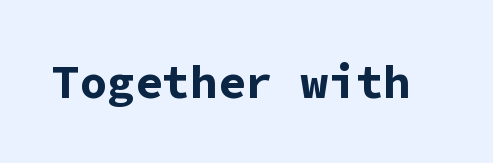
Q: Is the text bold? A: Yes.
Q: Is the text italic (slanted)? A: No, it is upright.
Q: Is the typeface a serif or a sans-serif typeface? A: Sans-serif.
Q: Is the text underlined? A: No.
Q: Is the spacing between letters normal or unusually wide? A: Normal.
Q: Width (condensed, normal, or wide)? A: Normal.
Q: Stroke contrast? A: Low.
Q: x-height? A: Medium.
Q: Monospaced? A: Yes.
